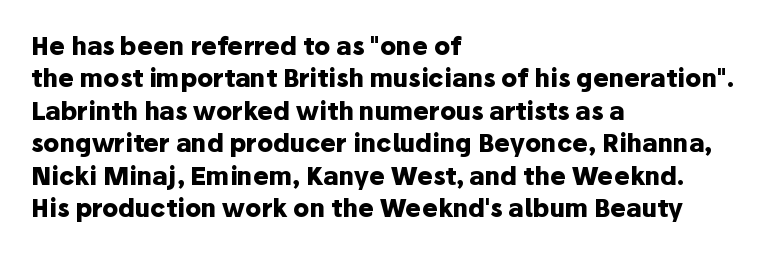
Q: Is the text bold? A: Yes.
Q: Is the text italic (slanted)? A: No, it is upright.
Q: Is the text underlined? A: No.
Q: How is the paragraph aligned? A: Left-aligned.
Q: Is the spacing between letters normal or unusually wide? A: Normal.
Q: Is the spacing between lines tight, normal or loose? A: Normal.
